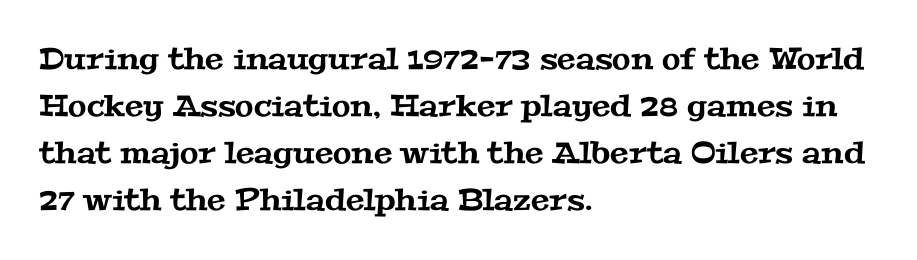
The image shows 30 px wide serif type; set left-aligned, normal line spacing (1.57x), normal letter spacing, not underlined; medium stroke contrast and a medium x-height.
